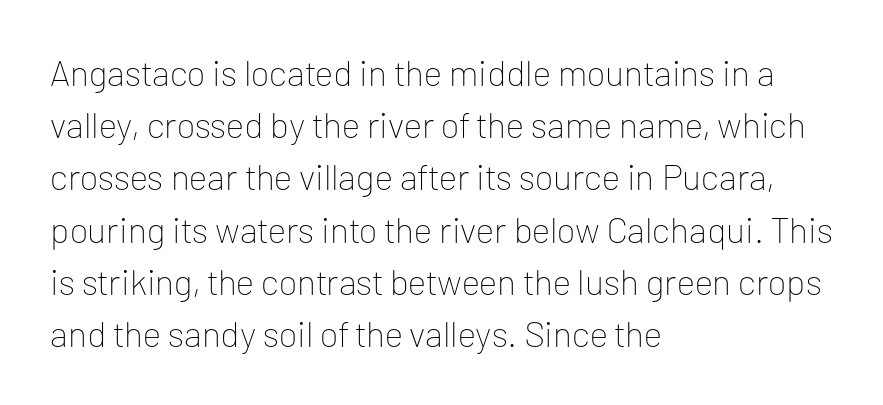
The typography opts for an upright posture over an oblique one. Each letter keeps its own natural width here, so spacing adapts to shape. Leftover space on each line is placed entirely after the last word. Tracking here is standard; glyphs follow each other at the usual distance. Stroke terminals: plain, sans-serif.
